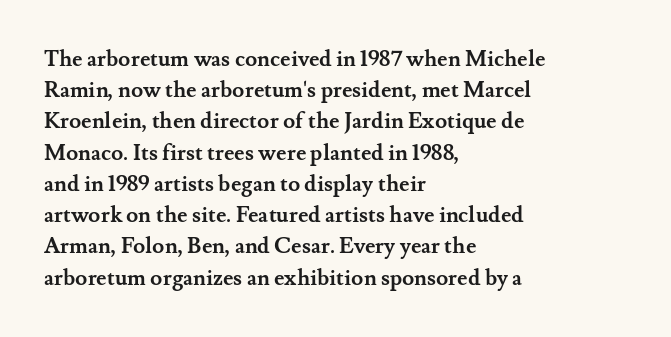
Q: Is the text bold? A: Yes.
Q: Is the text italic (slanted)? A: No, it is upright.
Q: Is the text underlined? A: No.
Q: How is the paragraph aligned? A: Left-aligned.
Q: Is the spacing between letters normal or unusually wide? A: Normal.
Q: Is the spacing between lines tight, normal or loose? A: Normal.
